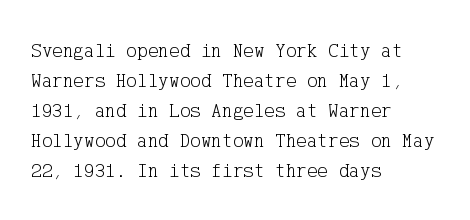
The face looks like a standard text weight, possibly lighter. A normal amount of white space separates one row of letters from the next. Line beginnings align vertically; line endings do not. The horizontal fit of the characters is conventional and even. The passage shown is not underscored anywhere.
